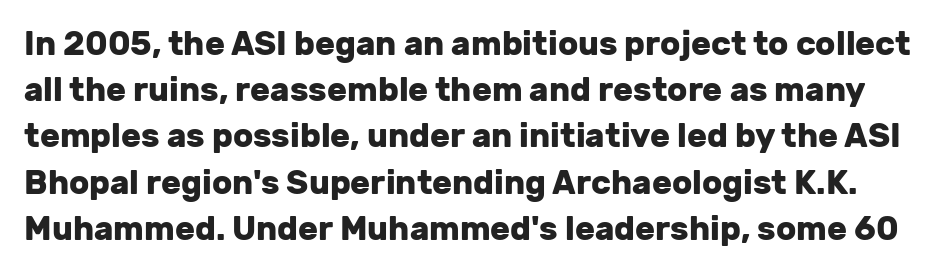
Q: Is the text bold? A: Yes.
Q: Is the text italic (slanted)? A: No, it is upright.
Q: Is the typeface a serif or a sans-serif typeface? A: Sans-serif.
Q: Is the text underlined? A: No.
Q: Is the spacing between letters normal or unusually wide? A: Normal.
Q: Is the spacing between lines tight, normal or loose? A: Normal.
Q: Width (condensed, normal, or wide)? A: Normal.
Q: Stroke contrast? A: Low.
Q: x-height? A: Medium.
Q: Monospaced? A: No.
